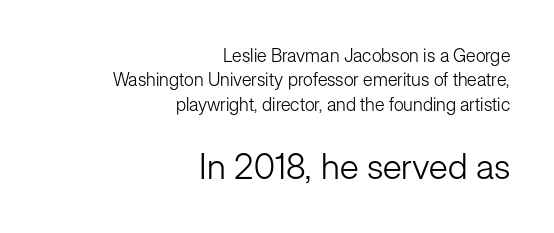
{"serif": "no", "italic": "no", "bold": "no", "weight": "light", "width": "normal", "stroke_contrast": "low", "x_height": "medium", "monospaced": "no", "underline": "no", "align": "right", "line_spacing": "normal", "line_spacing_ratio": 1.36, "letter_spacing": "normal", "letter_spacing_em": 0.0, "larger_block": "second", "size_ratio": 1.94, "glyph_px": 35}
